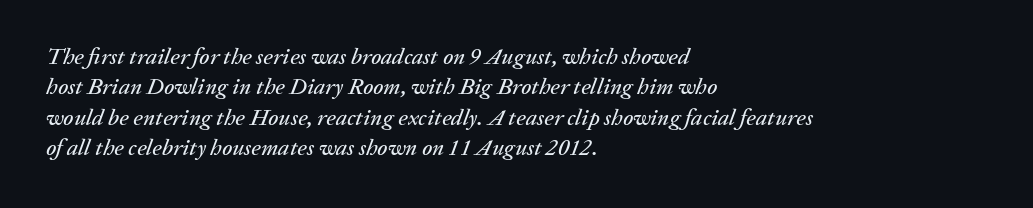
Q: Is the text italic (slanted)? A: Yes, it leans right by about 20 degrees.
Q: Is the text underlined? A: No.
Q: How is the paragraph aligned? A: Left-aligned.
Q: Is the spacing between letters normal or unusually wide? A: Normal.
Q: Is the spacing between lines tight, normal or loose? A: Normal.
